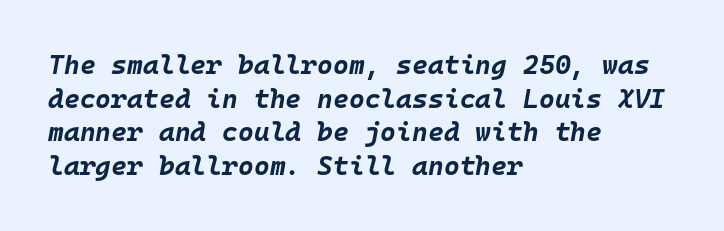
The image shows 27 px bold type, italic (leaning right); set left-aligned, normal line spacing (1.25x), normal letter spacing, not underlined.
